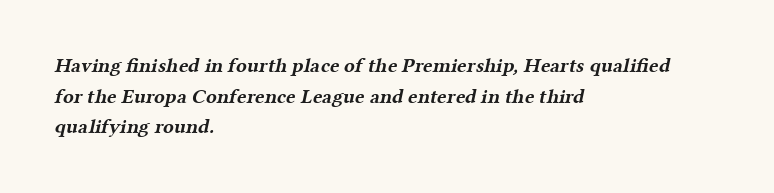
The image shows 20 px bold type; set left-aligned, normal line spacing (1.53x), normal letter spacing, not underlined.
